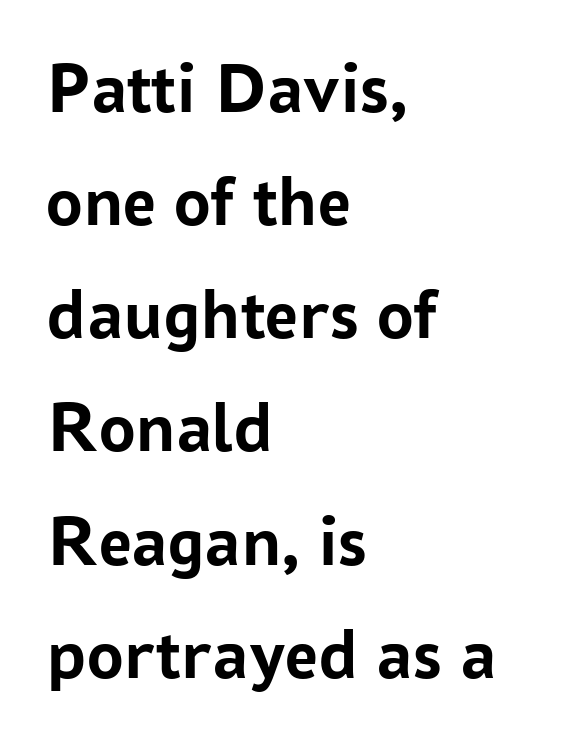
The image shows 73 px semibold sans-serif type, upright; set left-aligned, normal line spacing (1.55x), normal letter spacing, not underlined; low stroke contrast and a medium x-height.
